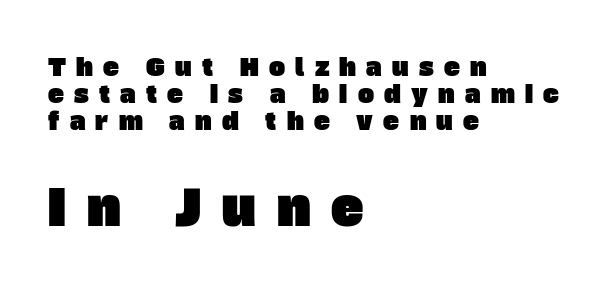
The image shows 49 px sans-serif type; set left-aligned, tight line spacing (1.13x), unusually wide letter spacing (+0.43 em), not underlined; the second (bottom) block is 2.04x larger; low stroke contrast and a large x-height.
